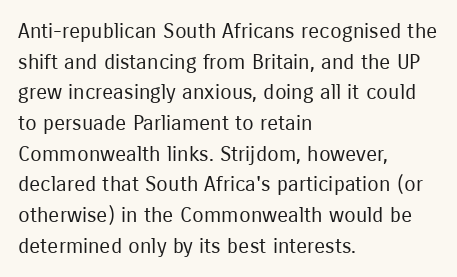
Q: Is the text bold? A: No.
Q: Is the text italic (slanted)? A: No, it is upright.
Q: Is the text underlined? A: No.
Q: How is the paragraph aligned? A: Left-aligned.
Q: Is the spacing between letters normal or unusually wide? A: Normal.
Q: Is the spacing between lines tight, normal or loose? A: Normal.
